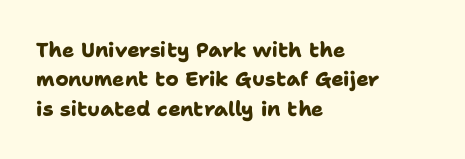
The image shows 20 px bold type; set left-aligned, normal line spacing (1.47x), normal letter spacing, not underlined.
